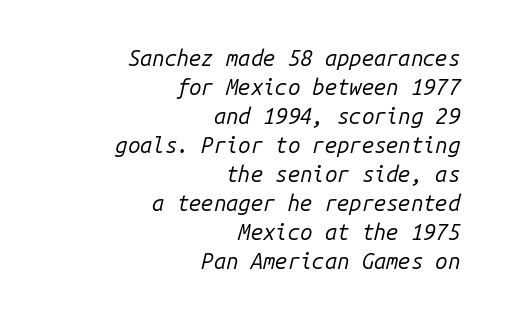
The image shows 22 px text type, italic (leaning right); set right-aligned, normal line spacing (1.32x), normal letter spacing, not underlined.
